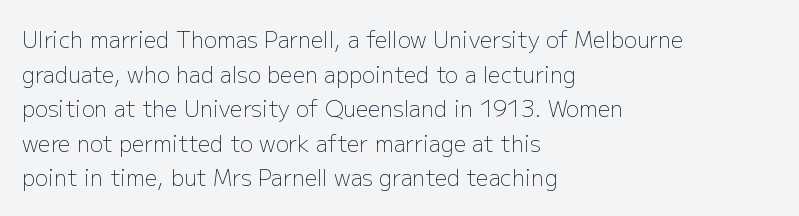
Which margin do the lines hug? The left one — the right edge is uneven. This is roman type, the default non-slanted kind. Summary of vertical rhythm: regular, with standard interline spacing. These glyphs show unthickened strokes, regular width or finer. The rendering keeps characters at their native spacing. The gap between lines stays unmarked.
